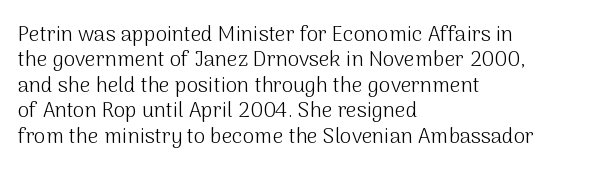
The image shows 21 px text type, upright; set left-aligned, line spacing 1.21x, normal letter spacing, not underlined.
